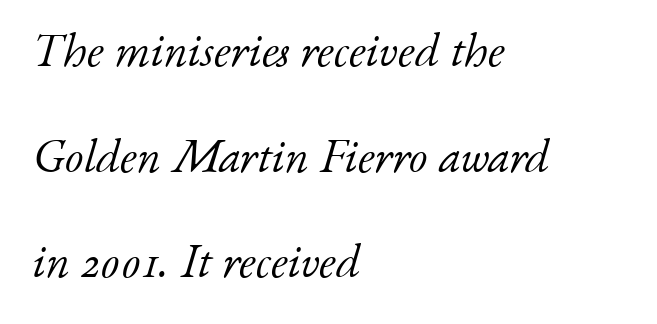
Q: Is the text bold? A: No.
Q: Is the text italic (slanted)? A: Yes, it leans right by about 17 degrees.
Q: Is the typeface a serif or a sans-serif typeface? A: Serif.
Q: Is the text underlined? A: No.
Q: How is the paragraph aligned? A: Left-aligned.
Q: Is the spacing between letters normal or unusually wide? A: Normal.
Q: Is the spacing between lines tight, normal or loose? A: Loose.
Q: Width (condensed, normal, or wide)? A: Normal.
Q: Stroke contrast? A: Low.
Q: x-height? A: Small.
Q: Monospaced? A: No.
